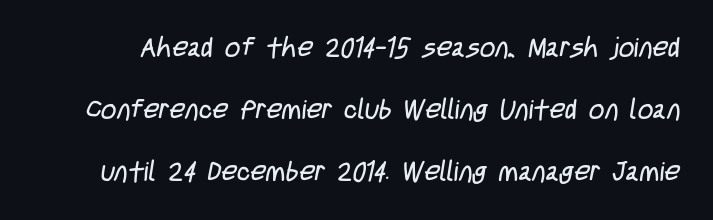
Q: Is the text bold? A: No.
Q: Is the text underlined? A: No.
Q: Is the spacing between letters normal or unusually wide? A: Normal.
Q: Is the spacing between lines tight, normal or loose? A: Loose.
